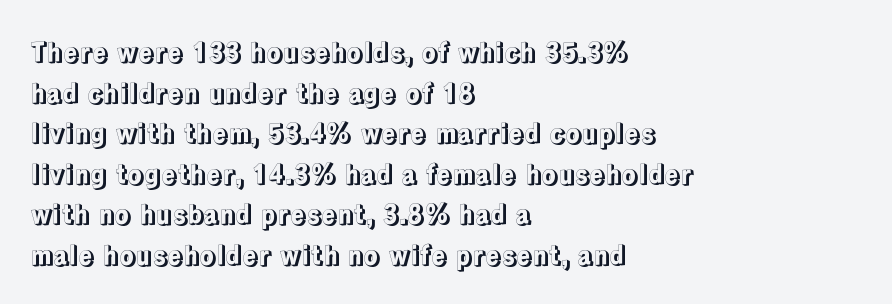
{"italic": "no", "underline": "no", "align": "left", "line_spacing": "normal", "line_spacing_ratio": 1.56, "letter_spacing": "normal", "letter_spacing_em": 0.0, "glyph_px": 26}
